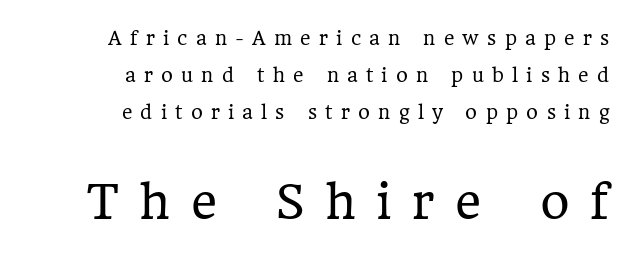
The image shows 45 px regular-weight serif type, upright; set right-aligned, loose line spacing (2.06x), unusually wide letter spacing (+0.46 em), not underlined; the second (bottom) block is 2.5x larger; low stroke contrast and a medium x-height.
